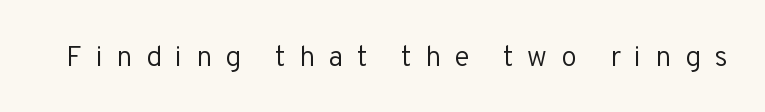
The image shows 28 px regular-weight sans-serif type, upright; set unusually wide letter spacing (+0.49 em), not underlined; low stroke contrast and a medium x-height.
